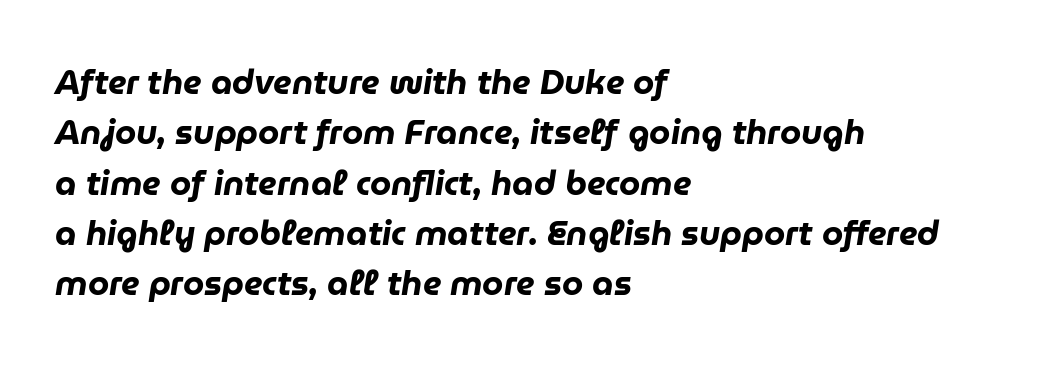
{"italic": "yes", "lean": "right", "slant_degrees": 9, "bold": "yes", "weight": "heavy", "width": "normal", "stroke_contrast": "low", "x_height": "medium", "monospaced": "no", "underline": "no", "align": "left", "line_spacing": "normal", "line_spacing_ratio": 1.48, "letter_spacing": "normal", "letter_spacing_em": 0.0, "glyph_px": 34}
